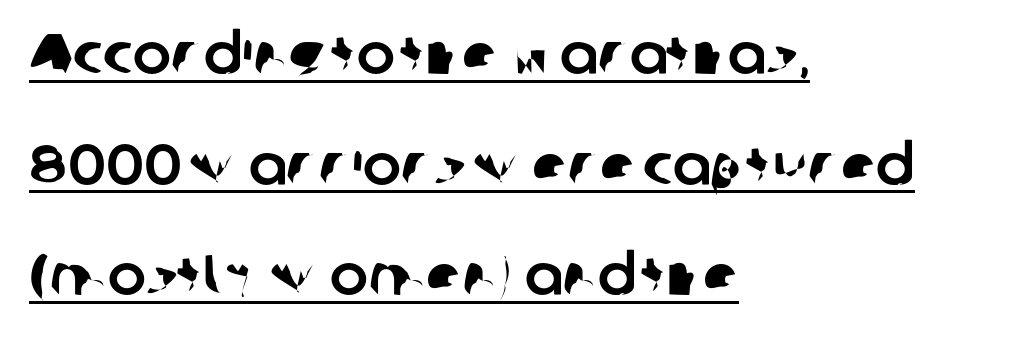
The image shows 57 px sans-serif type; set left-aligned, loose line spacing (1.94x), normal letter spacing, underlined; low stroke contrast and a medium x-height.
